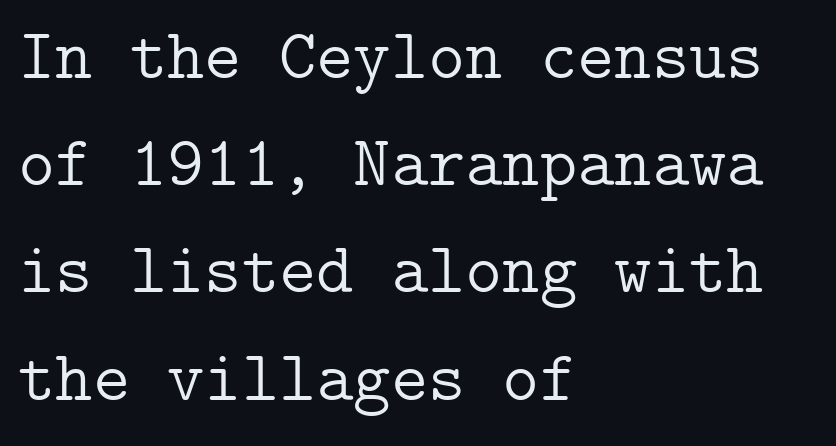
Students, observe: this is what conventionally led text looks like. Any mark beneath the type? The region is blank. The lettering holds an erect, upright posture throughout. Ink coverage per letter is moderate at most.
